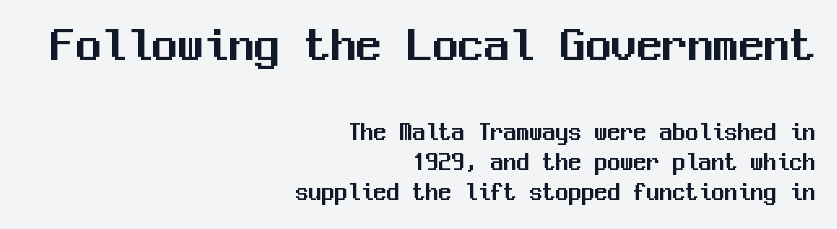
Q: Is the text italic (slanted)? A: No, it is upright.
Q: Is the typeface a serif or a sans-serif typeface? A: Sans-serif.
Q: Is the text underlined? A: No.
Q: How is the paragraph aligned? A: Right-aligned.
Q: Is the spacing between letters normal or unusually wide? A: Normal.
Q: Is the spacing between lines tight, normal or loose? A: Tight.
Q: Which block of text is set in a larger size, the first (top) or the second (bottom)? A: The first (top) one.
Q: Width (condensed, normal, or wide)? A: Normal.
Q: Stroke contrast? A: Medium.
Q: x-height? A: Medium.
Q: Monospaced? A: Yes.
